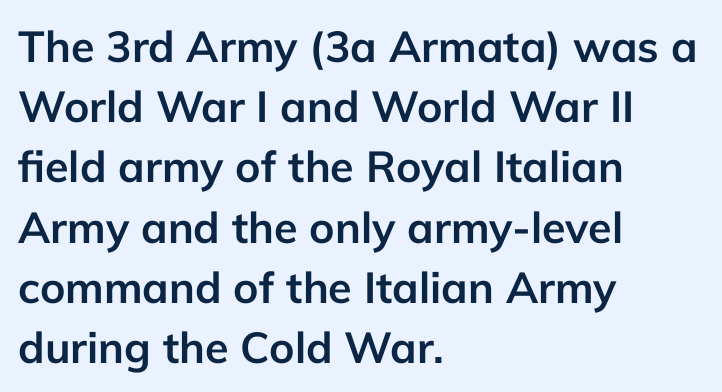
Is this a fixed-width face? No — the glyphs have proportional, varying widths. Vertically, the passage feels balanced, rows spaced as you'd expect. Look at the stroke-to-counter ratio: heavy, a bold. Plain, unruled lines of type. Nope, not italic — everything's standing straight. Typographically, this falls in the sans-serif category.
